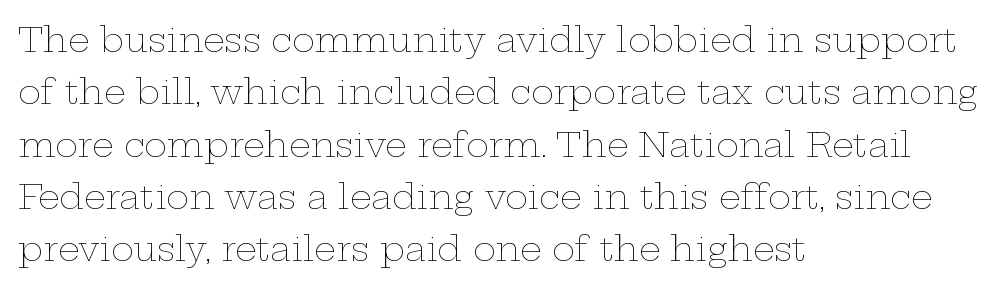
{"italic": "no", "bold": "no", "weight": "thin", "width": "wide", "stroke_contrast": "low", "x_height": "medium", "monospaced": "no", "underline": "no", "align": "left", "line_spacing": "normal", "line_spacing_ratio": 1.54, "letter_spacing": "normal", "letter_spacing_em": 0.0, "glyph_px": 34}
